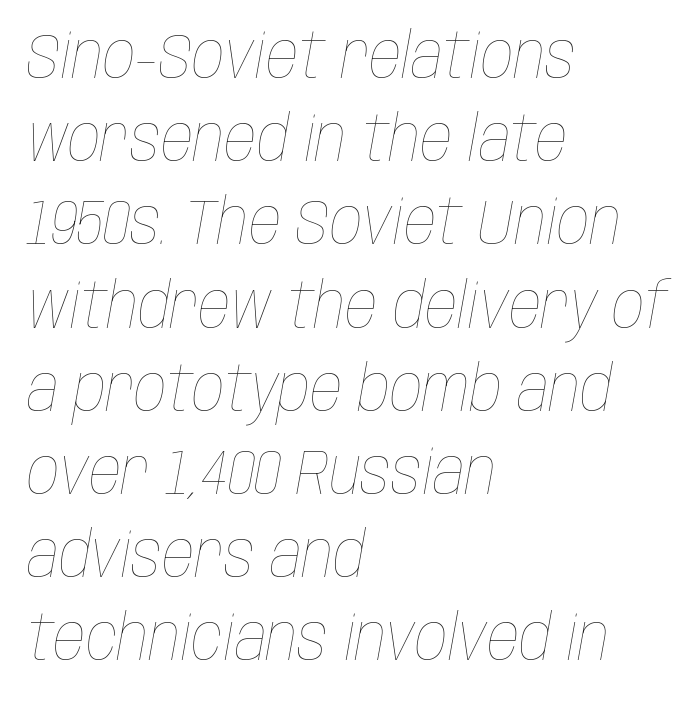
{"italic": "yes", "lean": "right", "slant_degrees": 10, "bold": "no", "weight": "thin", "width": "condensed", "stroke_contrast": "low", "x_height": "large", "monospaced": "no", "underline": "no", "align": "left", "line_spacing": "normal", "line_spacing_ratio": 1.3, "letter_spacing": "normal", "letter_spacing_em": 0.0, "glyph_px": 64}
